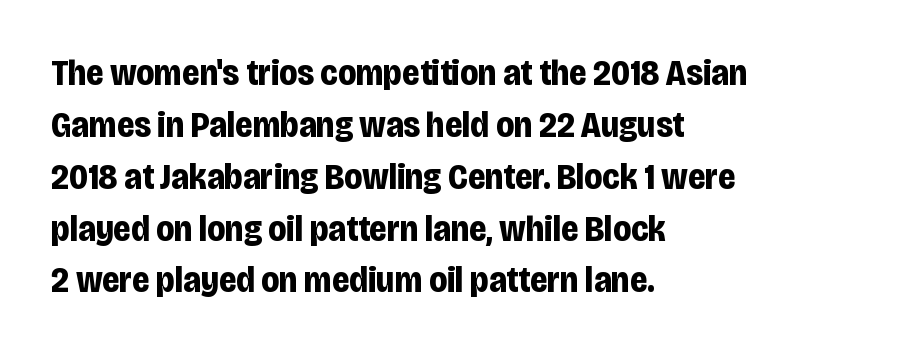
Q: Is the text bold? A: Yes.
Q: Is the text italic (slanted)? A: No, it is upright.
Q: Is the typeface a serif or a sans-serif typeface? A: Sans-serif.
Q: Is the text underlined? A: No.
Q: How is the paragraph aligned? A: Left-aligned.
Q: Is the spacing between letters normal or unusually wide? A: Normal.
Q: Is the spacing between lines tight, normal or loose? A: Normal.
Q: Width (condensed, normal, or wide)? A: Condensed.
Q: Stroke contrast? A: Low.
Q: x-height? A: Large.
Q: Monospaced? A: No.
